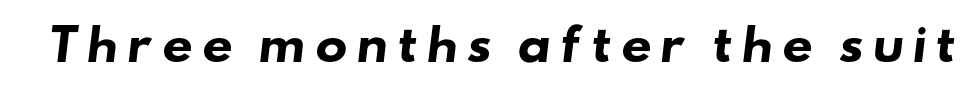
Emphasis by weight is at full strength: bold. What kind of face is this? One without serifs — a sans. Descender tails drop into unmarked territory. Character widths vary here, with narrow letters taking less room than wide ones.
